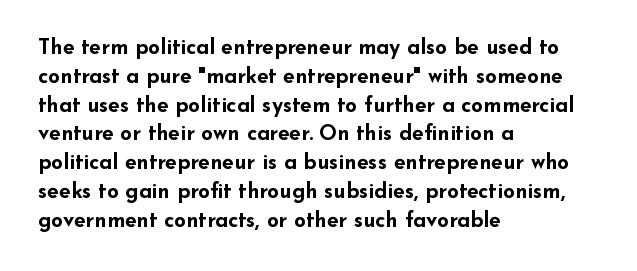
Q: Is the text bold? A: Yes.
Q: Is the text italic (slanted)? A: No, it is upright.
Q: Is the text underlined? A: No.
Q: How is the paragraph aligned? A: Left-aligned.
Q: Is the spacing between letters normal or unusually wide? A: Normal.
Q: Is the spacing between lines tight, normal or loose? A: Normal.
